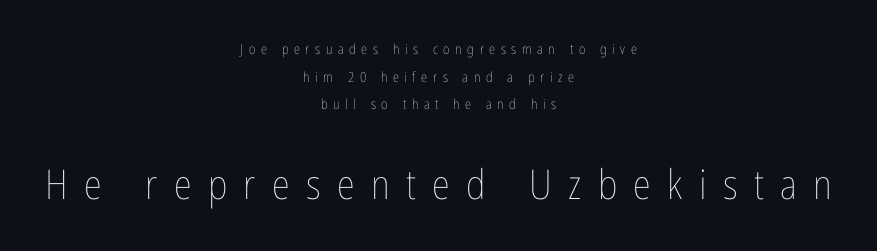
Where is the straight margin? There isn't one; the lines are centered. These lines are rendered in a variable-pitch font. The passage shown stacks its lines with a broad gap. The font sits on the lighter half of the weight spectrum, regular included. In terms of posture, this sample is upright.
